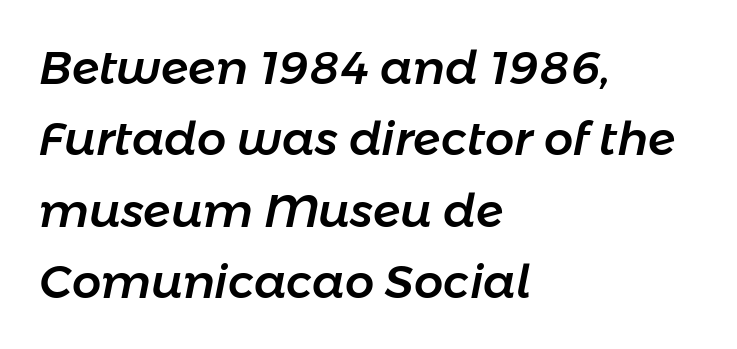
Q: Is the text italic (slanted)? A: Yes, it leans right by about 11 degrees.
Q: Is the text underlined? A: No.
Q: How is the paragraph aligned? A: Left-aligned.
Q: Is the spacing between letters normal or unusually wide? A: Normal.
Q: Is the spacing between lines tight, normal or loose? A: Normal.
Q: Width (condensed, normal, or wide)? A: Normal.
Q: Stroke contrast? A: Low.
Q: x-height? A: Medium.
Q: Monospaced? A: No.
